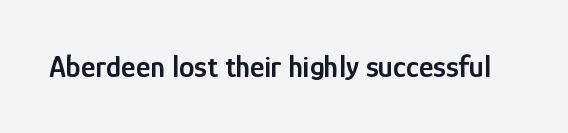
Here the designer chose a conventional face with non-uniform glyph widths. A typesetter would call this zero additional tracking. The font is running at a semibold setting, under full bold. Rule under the text: the space is simply empty. Quick note: not italic, upright.
